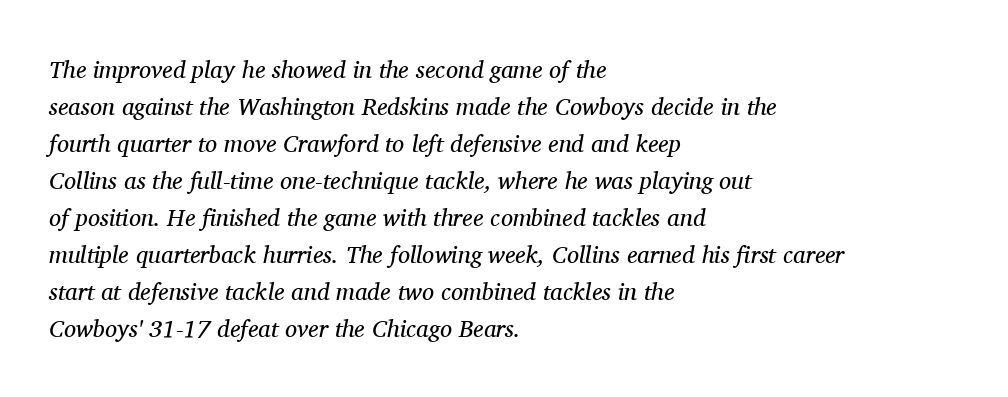
The image shows 24 px text type, italic (leaning right); set left-aligned, normal line spacing (1.54x), normal letter spacing, not underlined.
